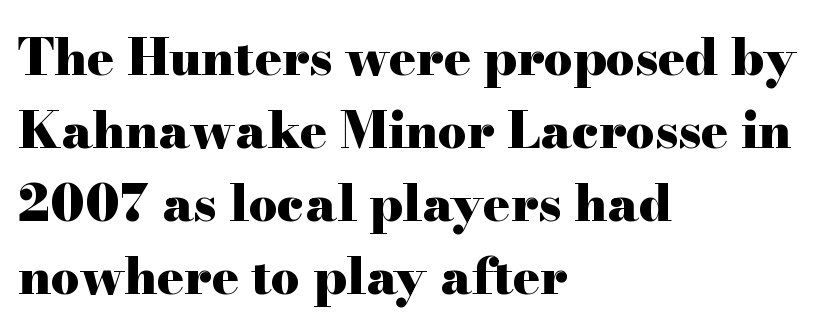
Spacing between characters is what you'd get straight out of the box. You could not count columns in this text — the font is proportionally spaced. Strokes here are thick enough to call this a true bold. Teacher's note: observe the even left margin — that is flush-left alignment. The glyphs in this specimen are seriffed.
